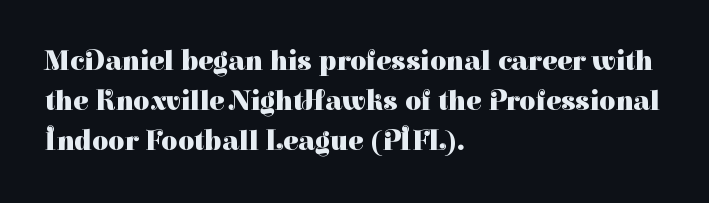
Q: Is the text bold? A: Yes.
Q: Is the text italic (slanted)? A: No, it is upright.
Q: Is the typeface a serif or a sans-serif typeface? A: Serif.
Q: Is the text underlined? A: No.
Q: How is the paragraph aligned? A: Left-aligned.
Q: Is the spacing between letters normal or unusually wide? A: Normal.
Q: Is the spacing between lines tight, normal or loose? A: Normal.
Q: Width (condensed, normal, or wide)? A: Normal.
Q: Stroke contrast? A: High.
Q: x-height? A: Medium.
Q: Monospaced? A: No.
